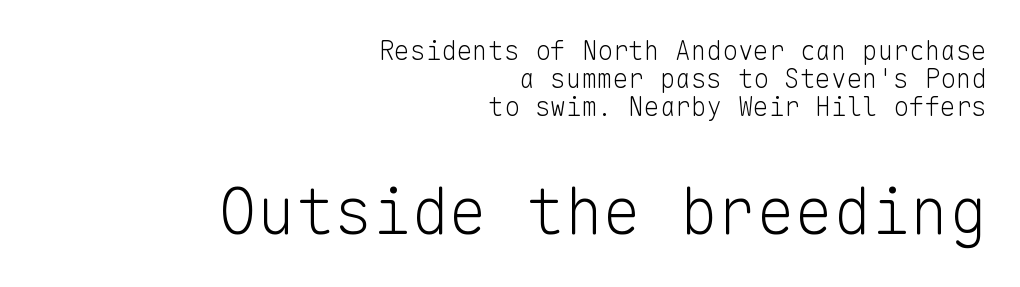
Q: Is the text bold? A: No.
Q: Is the text italic (slanted)? A: No, it is upright.
Q: Is the typeface a serif or a sans-serif typeface? A: Sans-serif.
Q: Is the text underlined? A: No.
Q: How is the paragraph aligned? A: Right-aligned.
Q: Is the spacing between letters normal or unusually wide? A: Normal.
Q: Is the spacing between lines tight, normal or loose? A: Tight.
Q: Which block of text is set in a larger size, the first (top) or the second (bottom)? A: The second (bottom) one.
Q: Width (condensed, normal, or wide)? A: Normal.
Q: Stroke contrast? A: Low.
Q: x-height? A: Medium.
Q: Monospaced? A: Yes.
